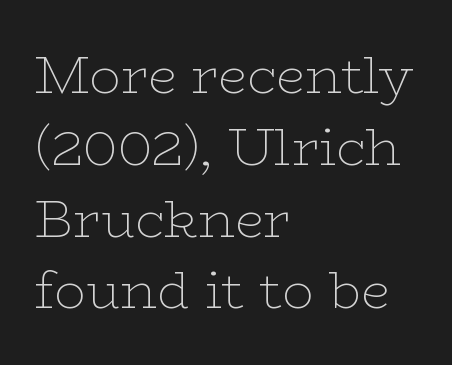
{"serif": "yes", "italic": "no", "bold": "no", "weight": "thin", "width": "wide", "stroke_contrast": "low", "x_height": "medium", "monospaced": "no", "underline": "no", "align": "left", "line_spacing": "normal", "line_spacing_ratio": 1.38, "letter_spacing": "normal", "letter_spacing_em": 0.0, "glyph_px": 52}
